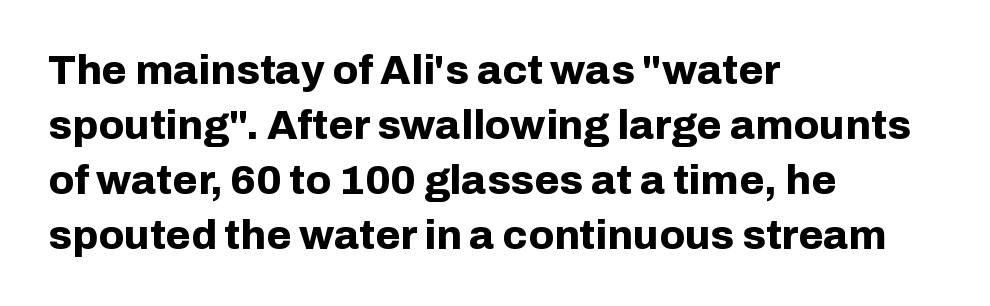
Q: Is the text bold? A: Yes.
Q: Is the text italic (slanted)? A: No, it is upright.
Q: Is the typeface a serif or a sans-serif typeface? A: Sans-serif.
Q: Is the text underlined? A: No.
Q: How is the paragraph aligned? A: Left-aligned.
Q: Is the spacing between letters normal or unusually wide? A: Normal.
Q: Is the spacing between lines tight, normal or loose? A: Normal.
Q: Width (condensed, normal, or wide)? A: Normal.
Q: Stroke contrast? A: Low.
Q: x-height? A: Medium.
Q: Monospaced? A: No.
